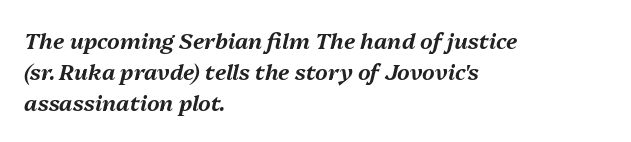
Q: Is the text italic (slanted)? A: Yes, it leans right by about 13 degrees.
Q: Is the text underlined? A: No.
Q: How is the paragraph aligned? A: Left-aligned.
Q: Is the spacing between letters normal or unusually wide? A: Normal.
Q: Is the spacing between lines tight, normal or loose? A: Normal.
